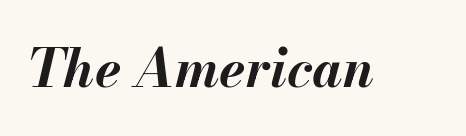
{"italic": "yes", "lean": "right", "slant_degrees": 13, "bold": "yes", "weight": "bold", "width": "normal", "stroke_contrast": "medium", "x_height": "small", "monospaced": "no", "underline": "no", "letter_spacing": "normal", "letter_spacing_em": 0.0, "glyph_px": 53}
